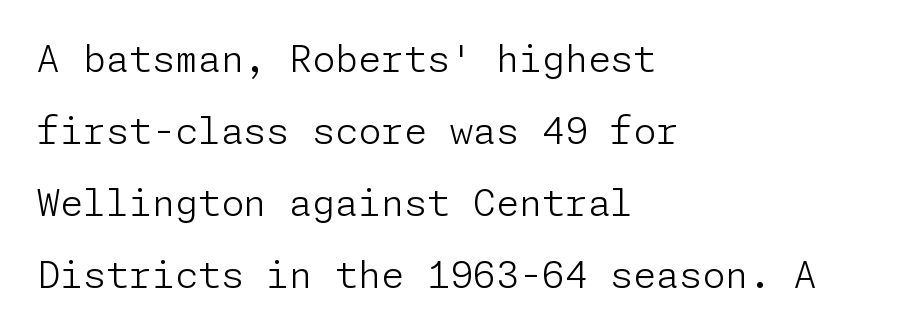
A typesetter would call this leading open, well beyond the default. The letters look calm and open, with moderate or lighter stems. Clear beneath every line of the passage. A typesetter would call this zero additional tracking. In terms of posture, this sample is upright.
